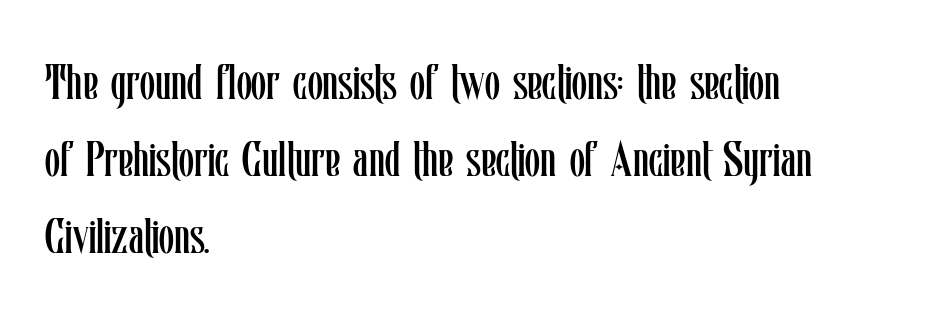
The image shows 49 px regular-weight, condensed type, upright; set left-aligned, normal line spacing (1.57x), normal letter spacing, not underlined; low stroke contrast and a medium x-height.
